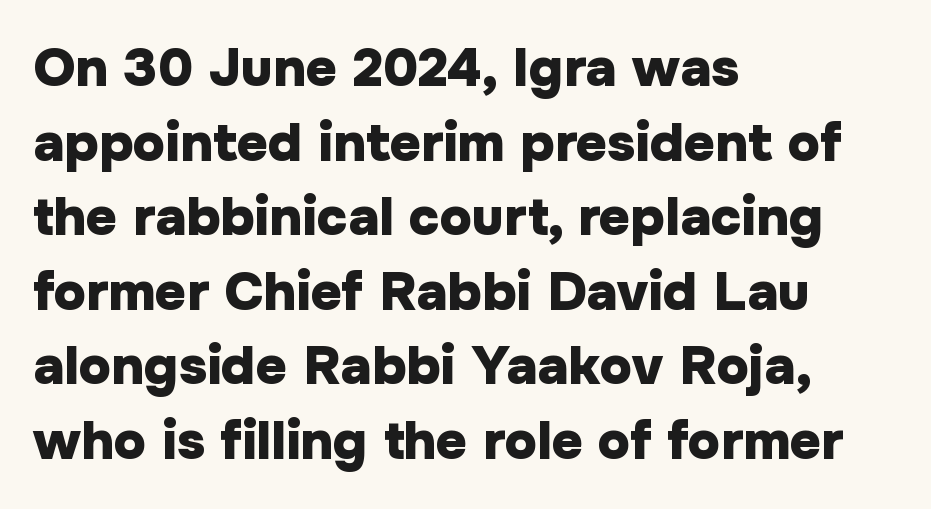
Q: Is the text bold? A: Yes.
Q: Is the text italic (slanted)? A: No, it is upright.
Q: Is the typeface a serif or a sans-serif typeface? A: Sans-serif.
Q: Is the text underlined? A: No.
Q: How is the paragraph aligned? A: Left-aligned.
Q: Is the spacing between letters normal or unusually wide? A: Normal.
Q: Is the spacing between lines tight, normal or loose? A: Normal.
Q: Width (condensed, normal, or wide)? A: Normal.
Q: Stroke contrast? A: Low.
Q: x-height? A: Medium.
Q: Monospaced? A: No.
